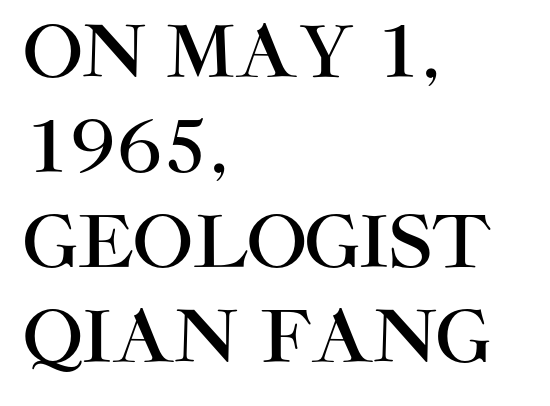
The image shows 71 px sans-serif type, upright; set left-aligned, normal line spacing (1.34x), normal letter spacing, not underlined; high stroke contrast and a large x-height.
